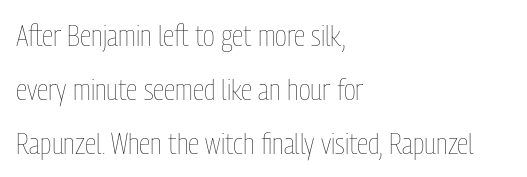
{"italic": "no", "bold": "no", "weight": "thin", "width": "condensed", "stroke_contrast": "low", "x_height": "medium", "monospaced": "no", "underline": "no", "align": "left", "line_spacing_ratio": 1.8, "letter_spacing": "normal", "letter_spacing_em": 0.0, "glyph_px": 30}
